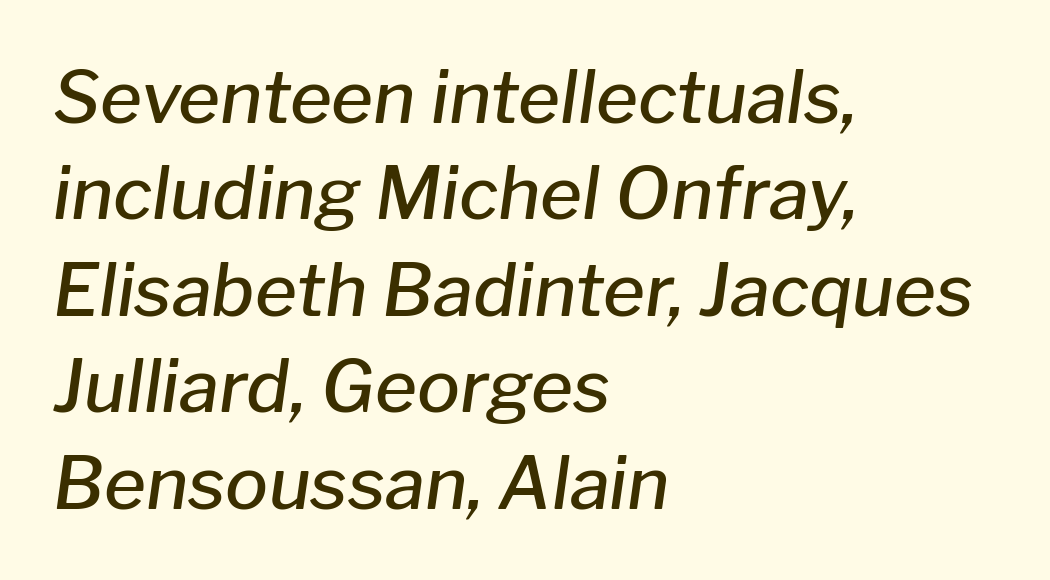
{"italic": "yes", "lean": "right", "slant_degrees": 8, "bold": "semi", "weight": "semibold", "width": "normal", "stroke_contrast": "low", "x_height": "medium", "monospaced": "no", "underline": "no", "align": "left", "line_spacing": "normal", "line_spacing_ratio": 1.34, "letter_spacing": "normal", "letter_spacing_em": 0.0, "glyph_px": 72}
